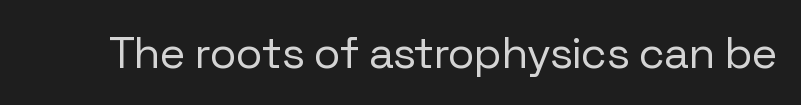
The image shows 44 px regular-weight sans-serif type, upright; set normal letter spacing, not underlined; low stroke contrast and a medium x-height.
